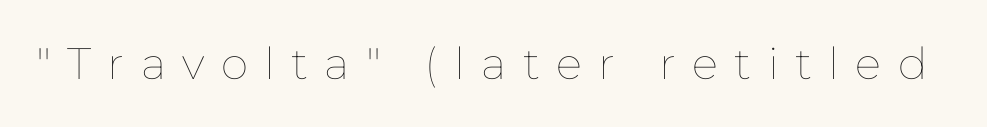
{"italic": "no", "bold": "no", "weight": "thin", "width": "normal", "stroke_contrast": "low", "x_height": "medium", "monospaced": "no", "underline": "no", "letter_spacing": "wide", "letter_spacing_em": 0.37, "glyph_px": 44}
